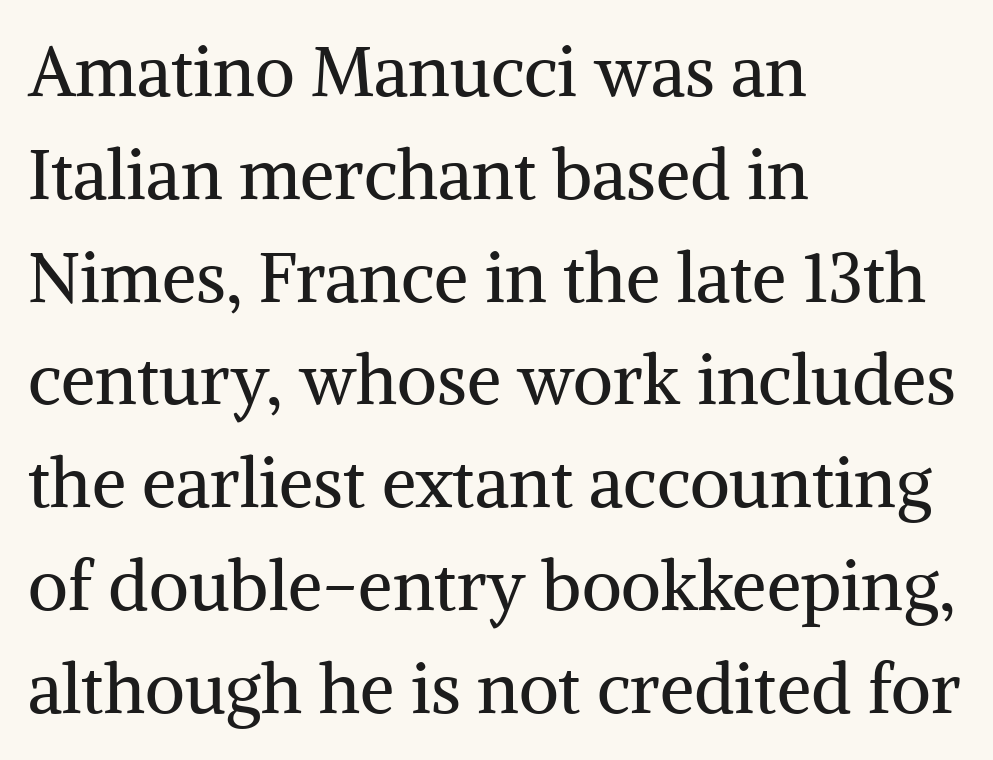
{"serif": "yes", "italic": "no", "bold": "no", "weight": "regular", "width": "normal", "stroke_contrast": "medium", "x_height": "medium", "monospaced": "no", "underline": "no", "align": "left", "line_spacing": "normal", "line_spacing_ratio": 1.49, "letter_spacing": "normal", "letter_spacing_em": 0.0, "glyph_px": 69}
